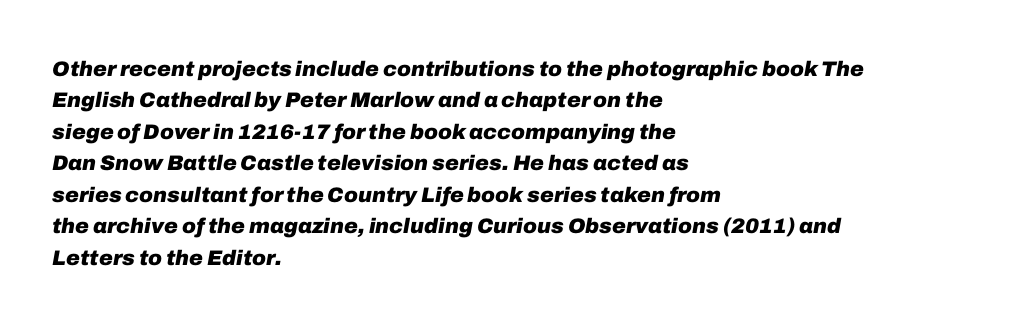
{"italic": "yes", "lean": "right", "slant_degrees": 10, "bold": "yes", "underline": "no", "align": "left", "line_spacing": "normal", "line_spacing_ratio": 1.5, "letter_spacing": "normal", "letter_spacing_em": 0.0, "glyph_px": 21}
